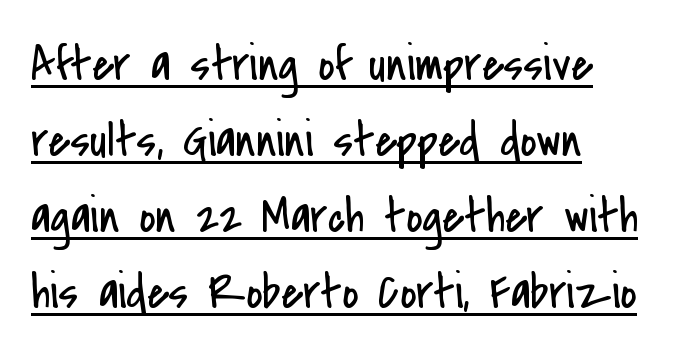
{"serif": "no", "italic": "no", "bold": "no", "weight": "regular", "width": "condensed", "stroke_contrast": "low", "x_height": "small", "monospaced": "no", "underline": "yes", "align": "left", "line_spacing": "normal", "line_spacing_ratio": 1.52, "letter_spacing": "normal", "letter_spacing_em": 0.0, "glyph_px": 50}
